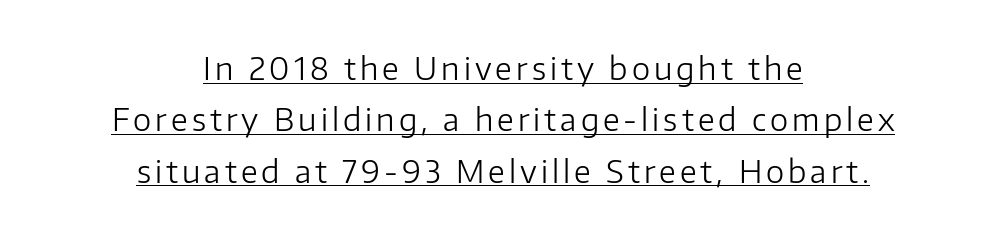
{"serif": "no", "italic": "no", "bold": "no", "weight": "light", "width": "normal", "stroke_contrast": "low", "x_height": "medium", "monospaced": "no", "underline": "yes", "align": "center", "line_spacing": "normal", "line_spacing_ratio": 1.66, "glyph_px": 31}
